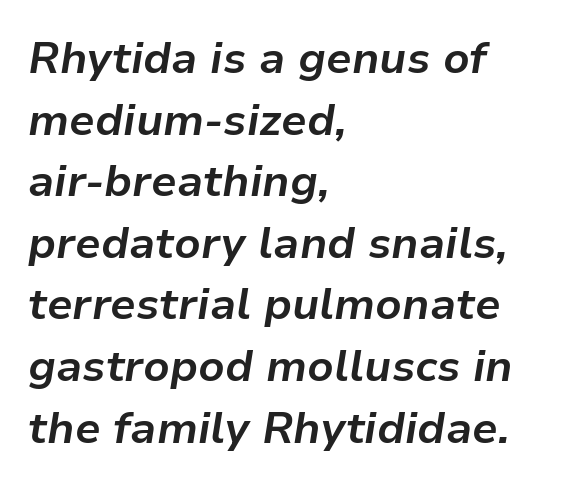
The image shows 44 px bold type, italic (leaning right); set left-aligned, normal line spacing (1.4x), normal letter spacing, not underlined; low stroke contrast and a medium x-height.
